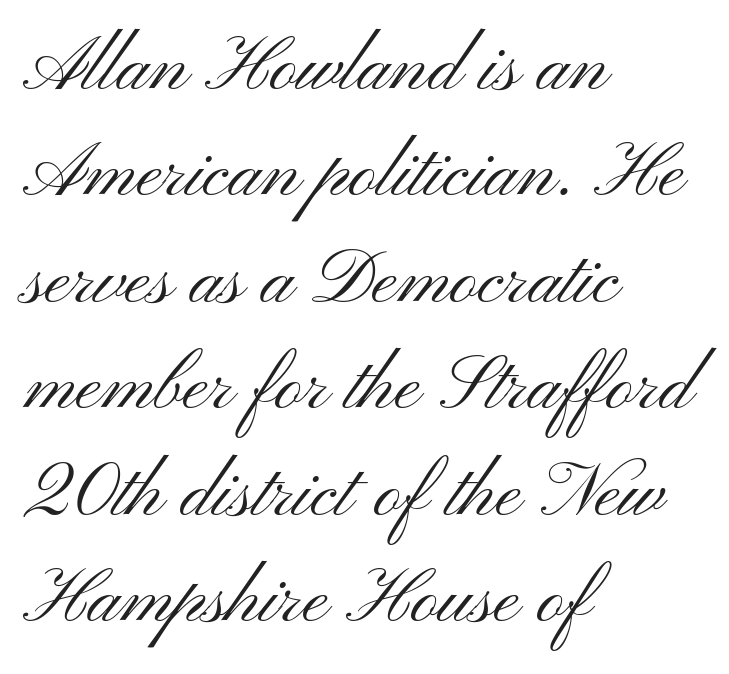
{"serif": "no", "bold": "no", "weight": "light", "width": "wide", "stroke_contrast": "medium", "x_height": "small", "monospaced": "no", "underline": "no", "align": "left", "line_spacing": "normal", "line_spacing_ratio": 1.4, "letter_spacing": "normal", "letter_spacing_em": 0.0, "glyph_px": 76}
